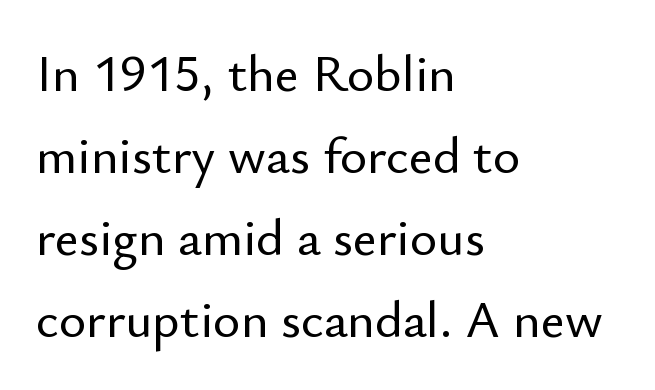
Q: Is the text italic (slanted)? A: No, it is upright.
Q: Is the typeface a serif or a sans-serif typeface? A: Sans-serif.
Q: Is the text underlined? A: No.
Q: How is the paragraph aligned? A: Left-aligned.
Q: Is the spacing between letters normal or unusually wide? A: Normal.
Q: Is the spacing between lines tight, normal or loose? A: Normal.
Q: Width (condensed, normal, or wide)? A: Normal.
Q: Stroke contrast? A: Low.
Q: x-height? A: Small.
Q: Monospaced? A: No.
